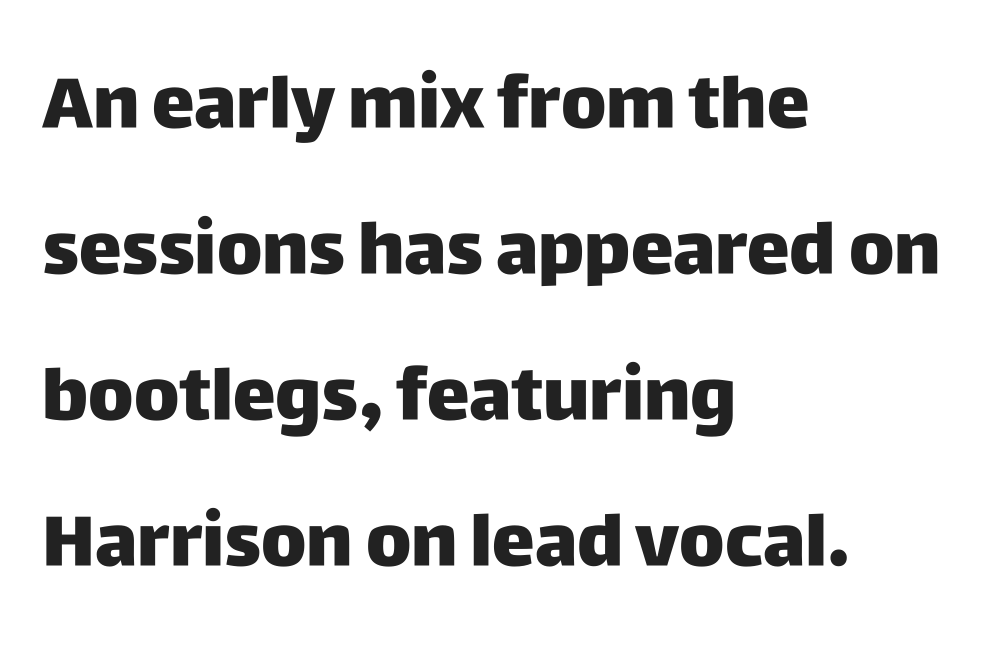
The image shows 72 px heavy sans-serif type, upright; set left-aligned, loose line spacing (2.03x), normal letter spacing, not underlined; low stroke contrast and a large x-height.
